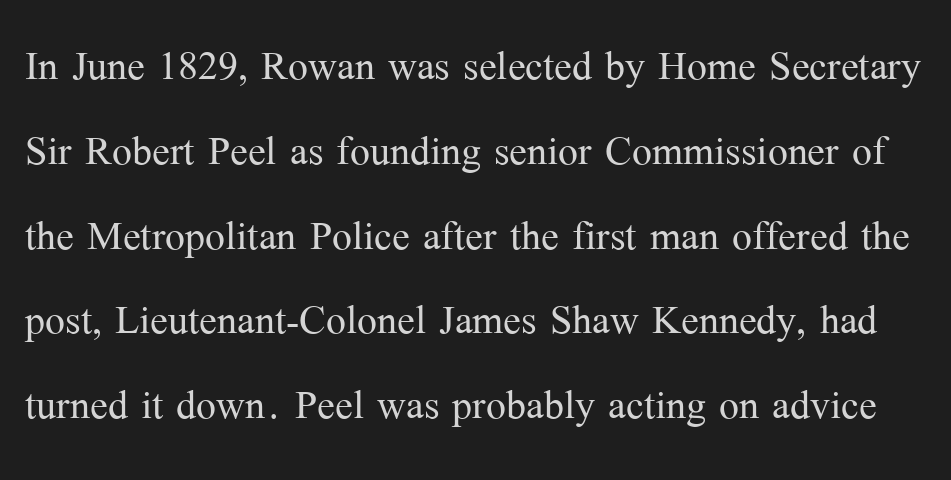
The image shows 53 px light serif type, upright; set normal line spacing (1.6x), normal letter spacing, not underlined; medium stroke contrast and a medium x-height.
